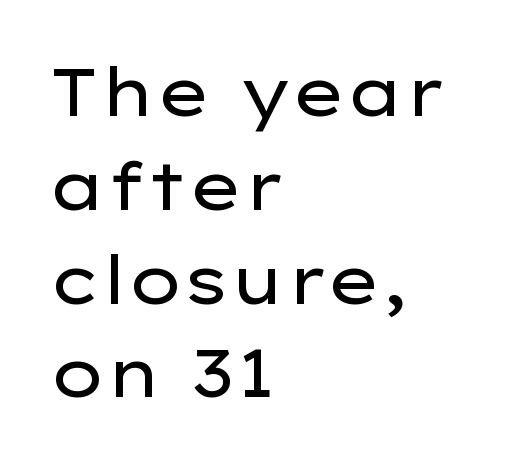
Q: Is the text bold? A: No.
Q: Is the text italic (slanted)? A: No, it is upright.
Q: Is the typeface a serif or a sans-serif typeface? A: Sans-serif.
Q: Is the text underlined? A: No.
Q: How is the paragraph aligned? A: Left-aligned.
Q: Is the spacing between letters normal or unusually wide? A: Normal.
Q: Is the spacing between lines tight, normal or loose? A: Normal.
Q: Width (condensed, normal, or wide)? A: Wide.
Q: Stroke contrast? A: Low.
Q: x-height? A: Medium.
Q: Monospaced? A: No.
